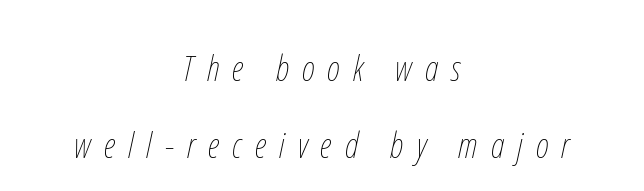
Q: Is the text bold? A: No.
Q: Is the text italic (slanted)? A: Yes, it leans right by about 12 degrees.
Q: Is the text underlined? A: No.
Q: How is the paragraph aligned? A: Centered.
Q: Is the spacing between letters normal or unusually wide? A: Unusually wide.
Q: Is the spacing between lines tight, normal or loose? A: Loose.
Q: Width (condensed, normal, or wide)? A: Condensed.
Q: Stroke contrast? A: Low.
Q: x-height? A: Medium.
Q: Monospaced? A: No.
